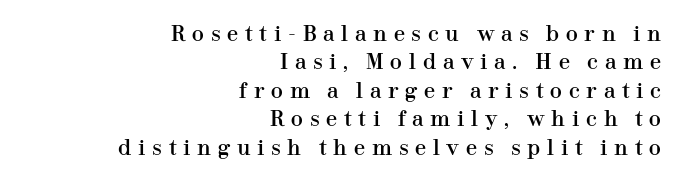
The lines sit at an ordinary, default distance from one another. The passage shown is not underscored anywhere. The paragraph shown leans on its right margin. It's the straight-up-and-down kind of type.
